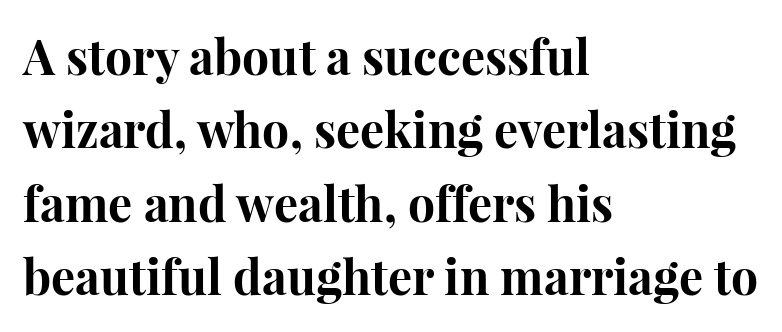
Q: Is the text bold? A: Yes.
Q: Is the text italic (slanted)? A: No, it is upright.
Q: Is the typeface a serif or a sans-serif typeface? A: Serif.
Q: Is the text underlined? A: No.
Q: How is the paragraph aligned? A: Left-aligned.
Q: Is the spacing between letters normal or unusually wide? A: Normal.
Q: Is the spacing between lines tight, normal or loose? A: Normal.
Q: Width (condensed, normal, or wide)? A: Normal.
Q: Stroke contrast? A: High.
Q: x-height? A: Medium.
Q: Monospaced? A: No.
